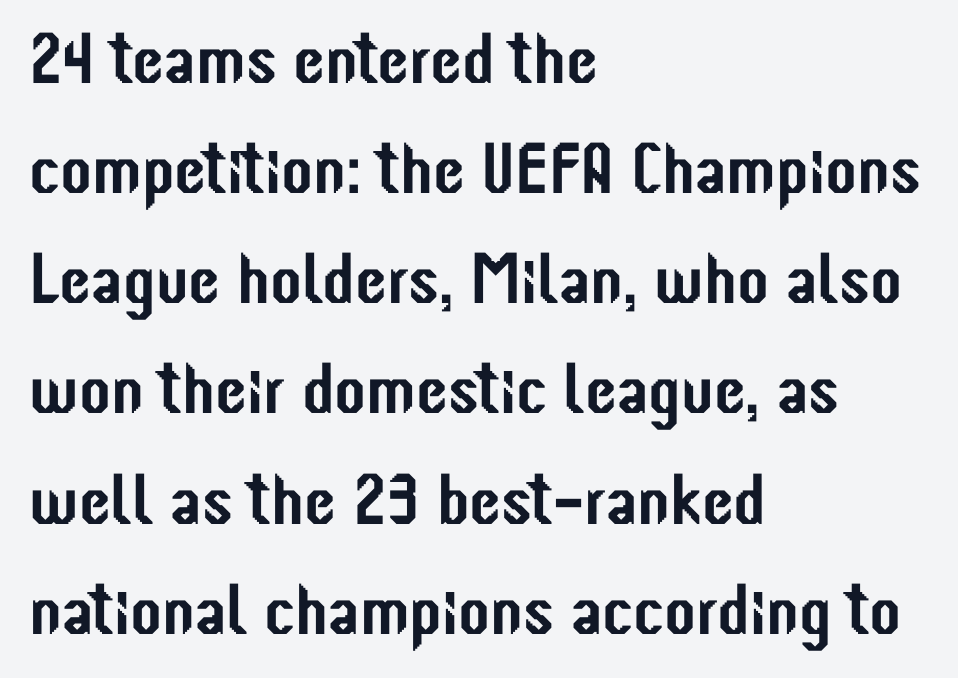
This rendering employs a face without finishing strokes, i.e., a sans-serif. Varying glyph widths throughout — classic text-font behaviour. Does the lettering tilt? It doesn't — this is upright. The words here are not underlined.
